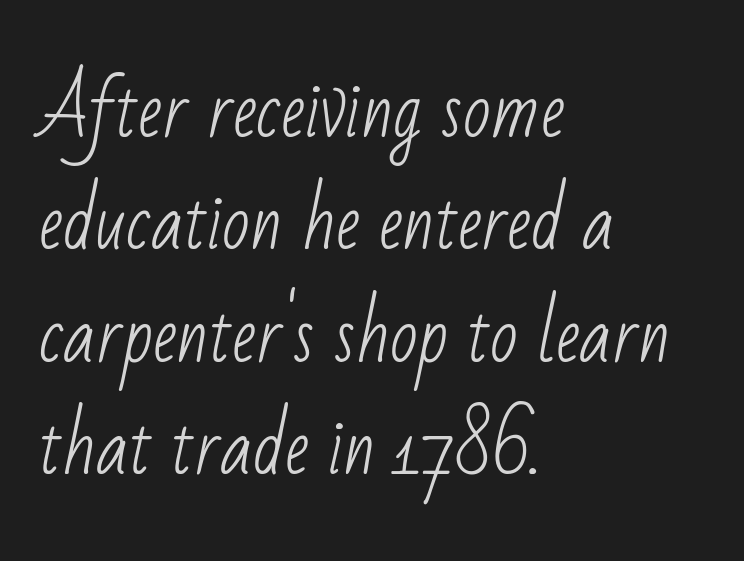
{"serif": "no", "bold": "no", "weight": "light", "width": "condensed", "stroke_contrast": "low", "x_height": "small", "monospaced": "no", "underline": "no", "align": "left", "line_spacing": "normal", "line_spacing_ratio": 1.54, "letter_spacing": "normal", "letter_spacing_em": 0.0, "glyph_px": 73}
